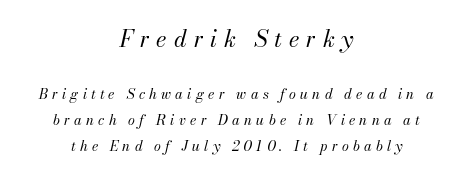
Short note: letters widely spaced. Words float on clear page, feet unadorned. You can tell it's italic because the verticals aren't actually vertical. The typesetting does not lean heavy: it is not bold. This sample is center-justified, so both line endings float freely. Scale decreases going downward across the two blocks.
